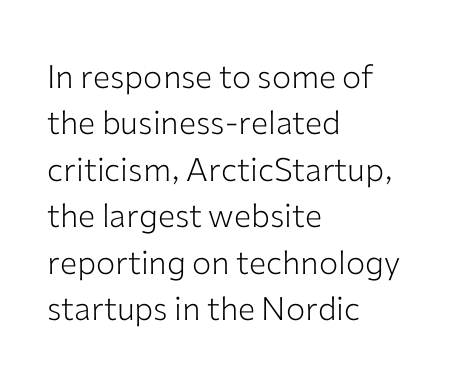
Q: Is the text bold? A: No.
Q: Is the text italic (slanted)? A: No, it is upright.
Q: Is the typeface a serif or a sans-serif typeface? A: Sans-serif.
Q: Is the text underlined? A: No.
Q: How is the paragraph aligned? A: Left-aligned.
Q: Is the spacing between letters normal or unusually wide? A: Normal.
Q: Is the spacing between lines tight, normal or loose? A: Normal.
Q: Width (condensed, normal, or wide)? A: Normal.
Q: Stroke contrast? A: Low.
Q: x-height? A: Medium.
Q: Monospaced? A: No.
